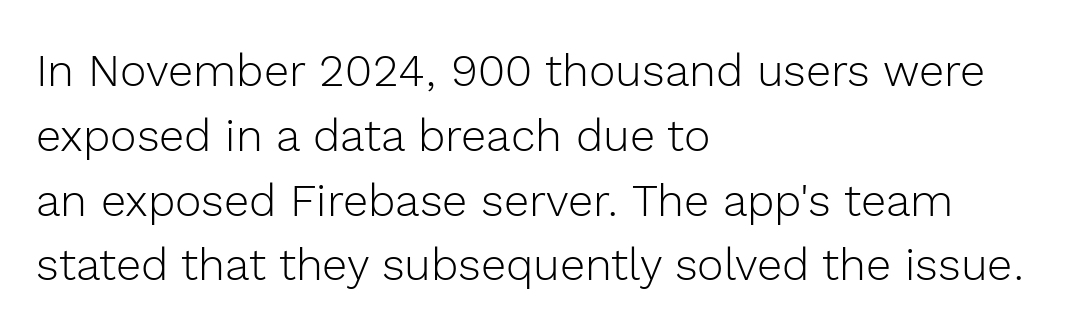
The image shows 45 px light sans-serif type, upright; set left-aligned, normal line spacing (1.44x), normal letter spacing, not underlined; a medium x-height.
